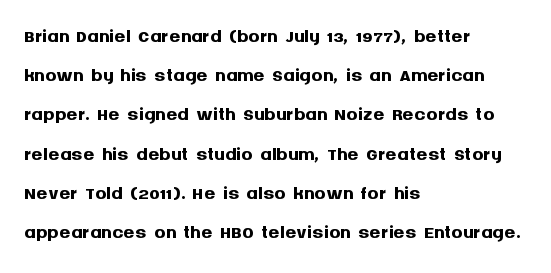
{"serif": "no", "italic": "no", "bold": "yes", "weight": "semibold", "width": "normal", "stroke_contrast": "medium", "x_height": "large", "monospaced": "no", "underline": "no", "align": "left", "line_spacing": "normal", "line_spacing_ratio": 1.4, "letter_spacing": "normal", "letter_spacing_em": 0.0, "glyph_px": 28}
